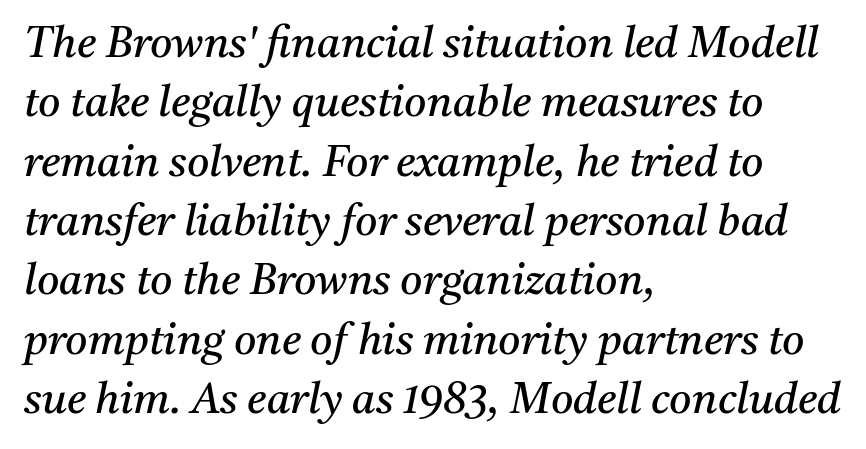
{"serif": "yes", "italic": "yes", "lean": "right", "slant_degrees": 11, "bold": "no", "weight": "regular", "width": "normal", "stroke_contrast": "medium", "x_height": "medium", "monospaced": "no", "underline": "no", "align": "left", "line_spacing": "normal", "line_spacing_ratio": 1.38, "letter_spacing": "normal", "letter_spacing_em": 0.0, "glyph_px": 43}
